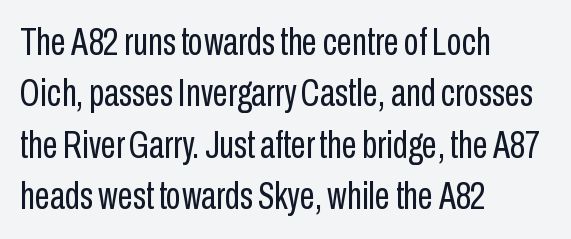
Tracking here is standard; glyphs follow each other at the usual distance. Every row of glyphs begins at an identical x-position on the left. Any mark beneath the type? The region is blank. Regarding leading, the lines here are spaced in the standard way. Classification — sans serif.
